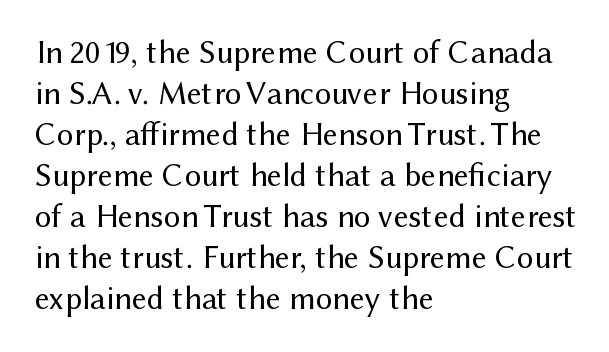
{"serif": "no", "italic": "no", "bold": "no", "weight": "regular", "width": "normal", "stroke_contrast": "medium", "x_height": "medium", "monospaced": "no", "underline": "no", "align": "left", "line_spacing_ratio": 1.24, "letter_spacing": "normal", "letter_spacing_em": 0.0, "glyph_px": 33}
